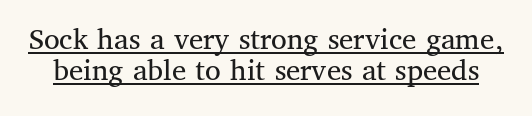
Q: Is the text bold? A: No.
Q: Is the text italic (slanted)? A: No, it is upright.
Q: Is the typeface a serif or a sans-serif typeface? A: Serif.
Q: Is the text underlined? A: Yes.
Q: Is the spacing between letters normal or unusually wide? A: Normal.
Q: Is the spacing between lines tight, normal or loose? A: Tight.
Q: Width (condensed, normal, or wide)? A: Normal.
Q: Stroke contrast? A: Medium.
Q: x-height? A: Medium.
Q: Monospaced? A: No.
